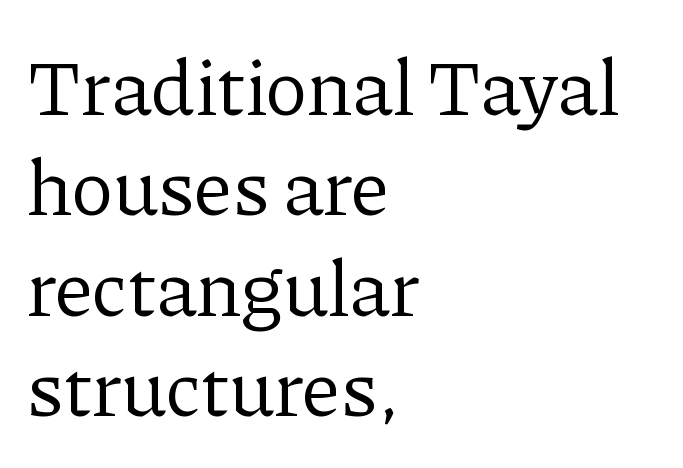
Are there feet on the stems? There are — it's a serif. The lines are quadded left. The font's upright variant was chosen for this text. No extra tracking has been applied to these lines. Quick note: underline off.
